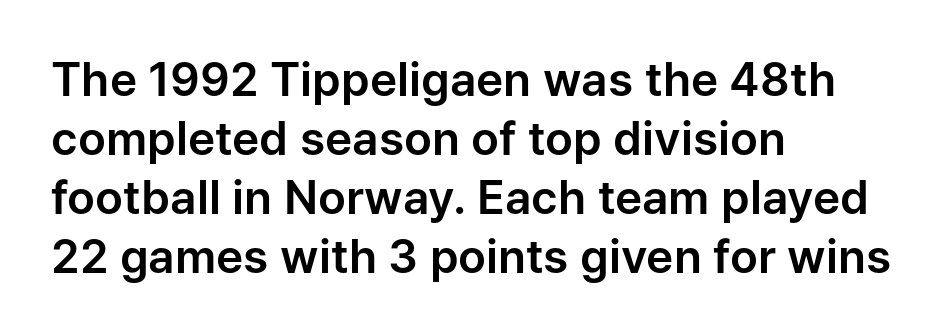
Any mark beneath the type? The region is blank. The rag falls on the right side of this text block. This sample uses plain, unmodified letter spacing. The space between consecutive lines is moderate. The typography opts for an upright posture over an oblique one.
